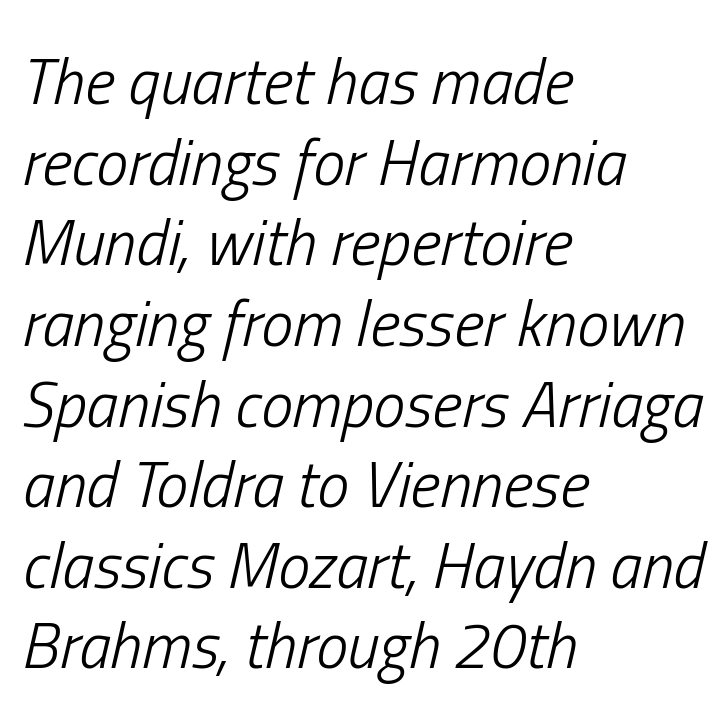
A typesetter would call this proportional, since set widths differ per character. Summary of weight: not heavy and not bold. Glance below the letters and you will spot only blank space. These lines keep a tight, regular rhythm from letter to letter.
